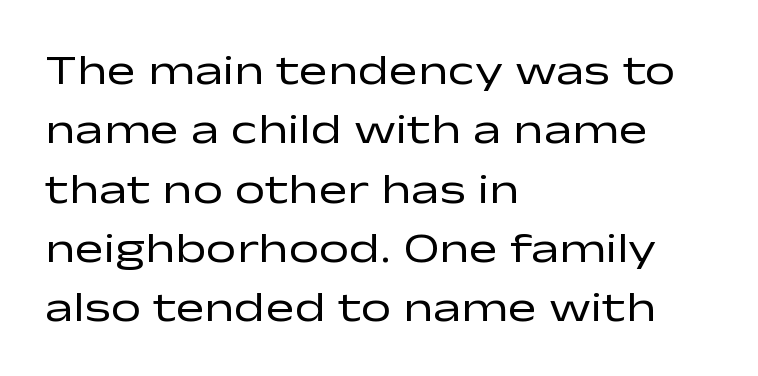
The image shows 43 px regular-weight, wide sans-serif type, upright; set left-aligned, normal line spacing (1.38x), normal letter spacing, not underlined; low stroke contrast and a medium x-height.
